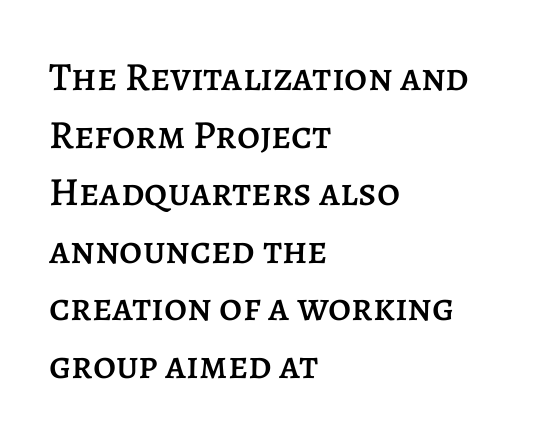
{"italic": "no", "width": "normal", "stroke_contrast": "low", "x_height": "large", "monospaced": "no", "underline": "no", "align": "left", "line_spacing": "normal", "line_spacing_ratio": 1.44, "letter_spacing": "normal", "letter_spacing_em": 0.0, "glyph_px": 40}
